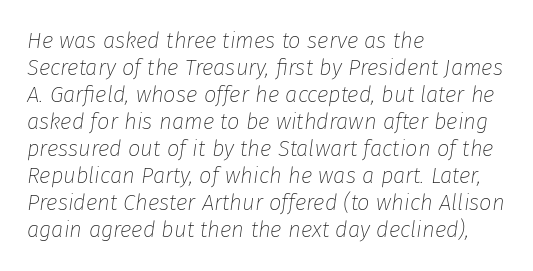
Q: Is the text bold? A: No.
Q: Is the text italic (slanted)? A: Yes, it leans right by about 8 degrees.
Q: Is the text underlined? A: No.
Q: How is the paragraph aligned? A: Left-aligned.
Q: Is the spacing between letters normal or unusually wide? A: Normal.
